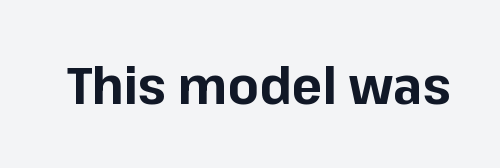
Think of a printed novel: that variable character pitch is what you see here. The specimen omits any rule beneath the text block's lines. Summary of weight: heavy, a full bold. Italic: no, the glyphs are upright roman.
